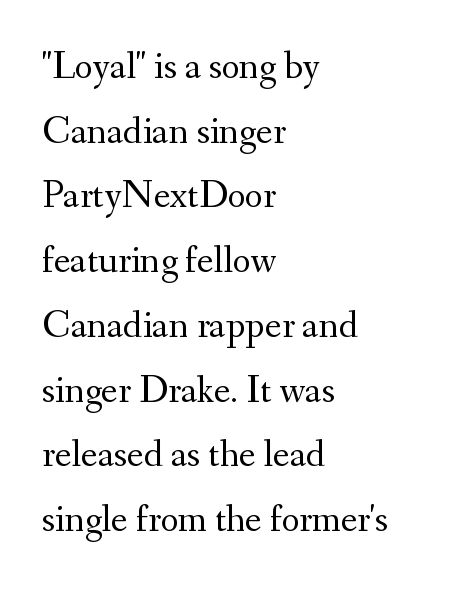
Q: Is the text bold? A: No.
Q: Is the text italic (slanted)? A: No, it is upright.
Q: Is the typeface a serif or a sans-serif typeface? A: Serif.
Q: Is the text underlined? A: No.
Q: How is the paragraph aligned? A: Left-aligned.
Q: Is the spacing between letters normal or unusually wide? A: Normal.
Q: Is the spacing between lines tight, normal or loose? A: Normal.
Q: Width (condensed, normal, or wide)? A: Normal.
Q: Stroke contrast? A: Medium.
Q: x-height? A: Small.
Q: Monospaced? A: No.
